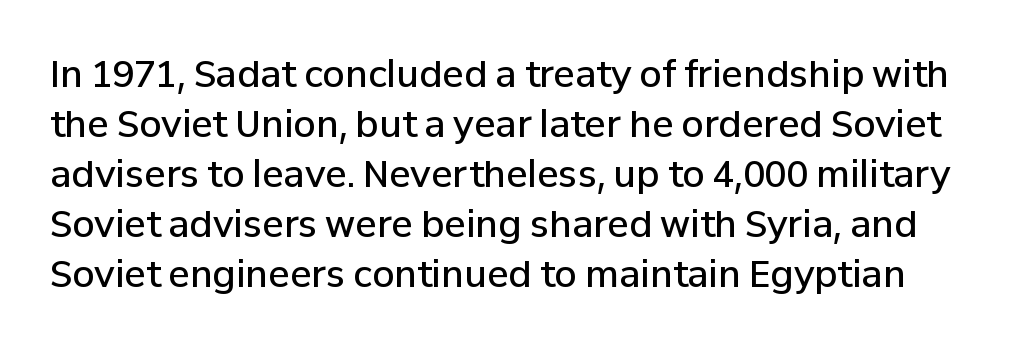
The image shows 36 px semibold sans-serif type, upright; set normal line spacing (1.39x), normal letter spacing, not underlined; low stroke contrast and a medium x-height.
